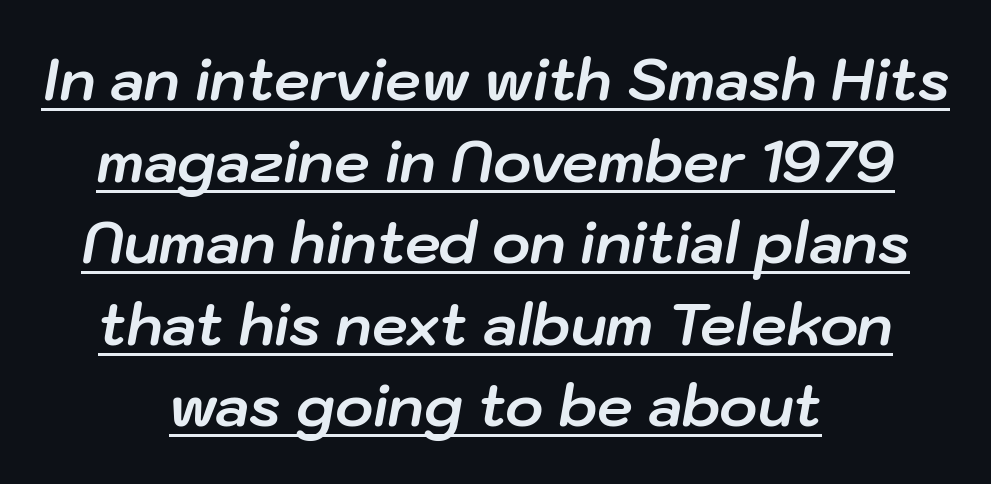
A typesetter would call this proportional, since set widths differ per character. Every word sits above its own underline. The strokes are fattened all the way to bold. The specimen reads as italic at a glance. This rendering uses center alignment, leaving both contours irregular but symmetric.
